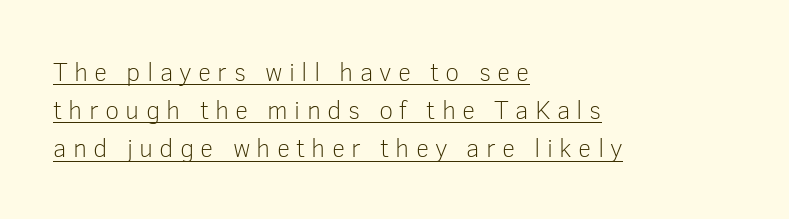
The image shows 26 px text type, upright; set left-aligned, normal line spacing (1.47x), unusually wide letter spacing (+0.24 em), underlined.
